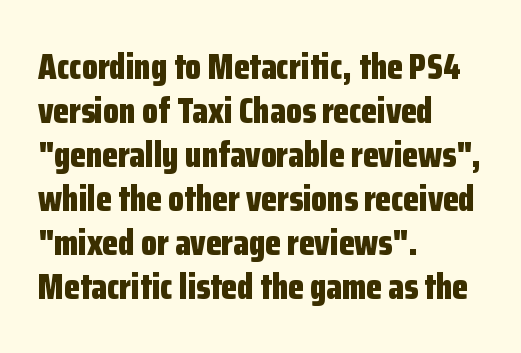
{"serif": "no", "italic": "no", "bold": "yes", "weight": "bold", "width": "condensed", "stroke_contrast": "low", "x_height": "medium", "monospaced": "no", "underline": "no", "align": "left", "line_spacing_ratio": 1.22, "letter_spacing": "normal", "letter_spacing_em": 0.0, "glyph_px": 36}
